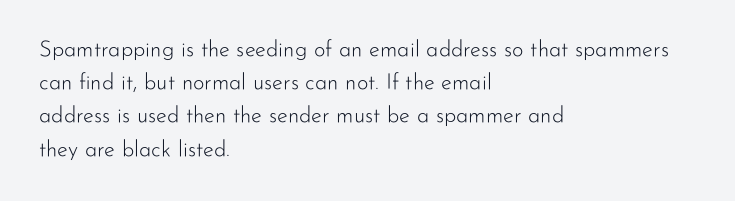
The image shows 22 px text type, upright; set left-aligned, normal line spacing (1.51x), normal letter spacing, not underlined.
